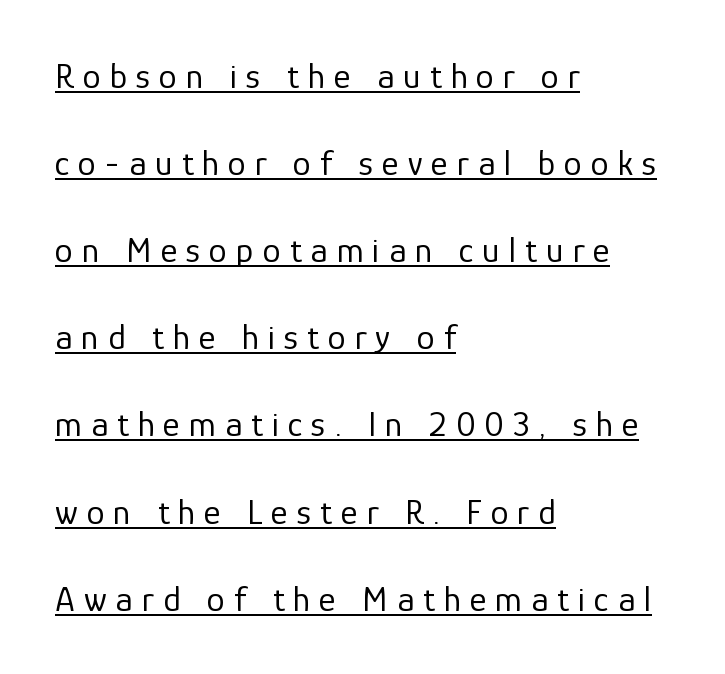
Regarding leading, the lines here are spaced well apart. A typographer would call this underscored text. Observe the absence of serifs on each vertical stroke in this sample. A typesetter would mark this as roman, not italic. You could not count columns in this text — the font is proportionally spaced. This reads as an unemphasized weight, regular at the heaviest.
